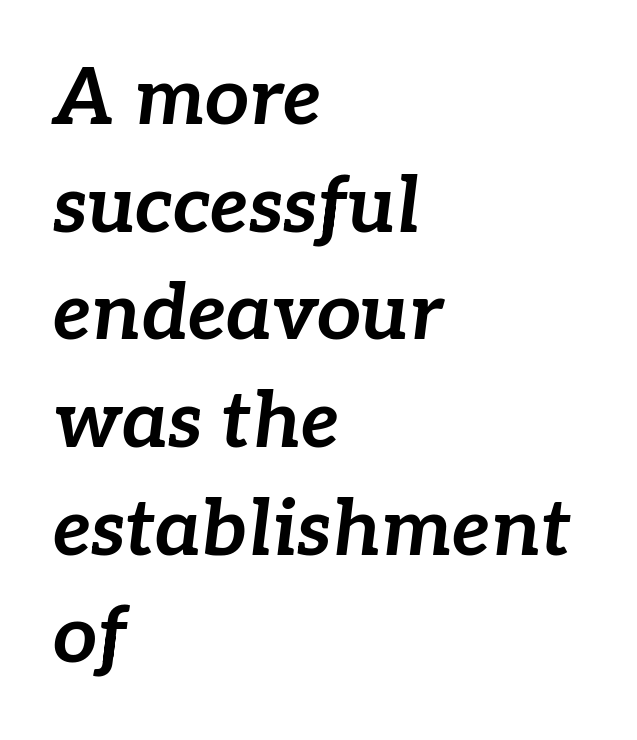
The image shows 78 px bold type, italic (leaning right); set left-aligned, normal line spacing (1.38x), normal letter spacing, not underlined; low stroke contrast and a medium x-height.
